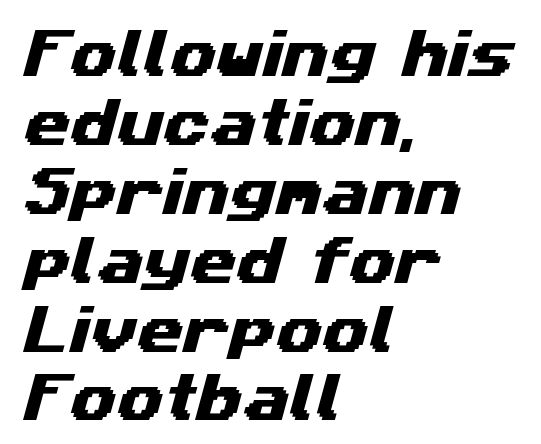
Q: Is the typeface a serif or a sans-serif typeface? A: Sans-serif.
Q: Is the text underlined? A: No.
Q: How is the paragraph aligned? A: Left-aligned.
Q: Is the spacing between letters normal or unusually wide? A: Normal.
Q: Is the spacing between lines tight, normal or loose? A: Normal.
Q: Width (condensed, normal, or wide)? A: Wide.
Q: Stroke contrast? A: Medium.
Q: x-height? A: Medium.
Q: Monospaced? A: No.
